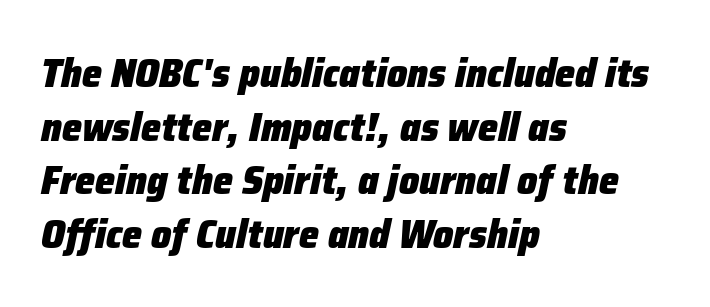
Each glyph is drawn with heavy, bold strokes. Short and long lines alike share a common starting point at left. What's the leading like? Ordinary, nothing unusual. Only glyphs here, with clear space below each row. The face used here is proportionally spaced, like ordinary book or web type.
